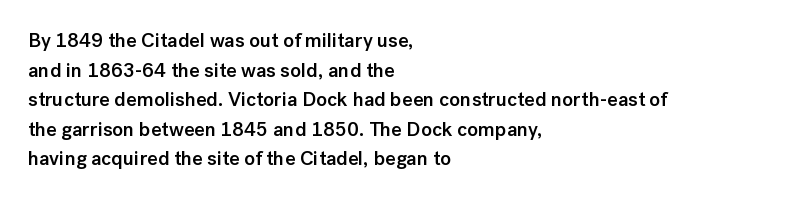
Descender tails drop into unmarked territory. Students, note that the glyphs here touch the page at normal intervals. Whoever set this chose a conventional vertical rhythm. These lines were composed using upright roman letters.
